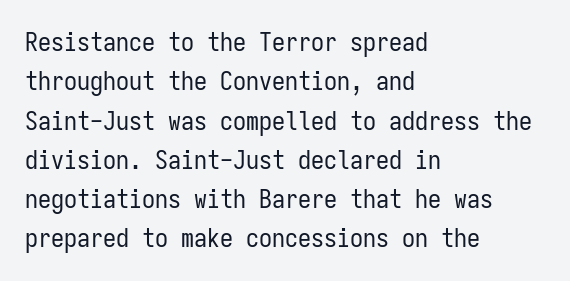
A typesetter would mark this as roman, not italic. Does the leading feel generous? No, just average. The typesetter chose a ragged-right arrangement here. The gaps between neighbouring characters are ordinary and unremarkable. Is this a heavy cut? Hardly; it is regular or lighter. The space directly below the letters is spotless.
